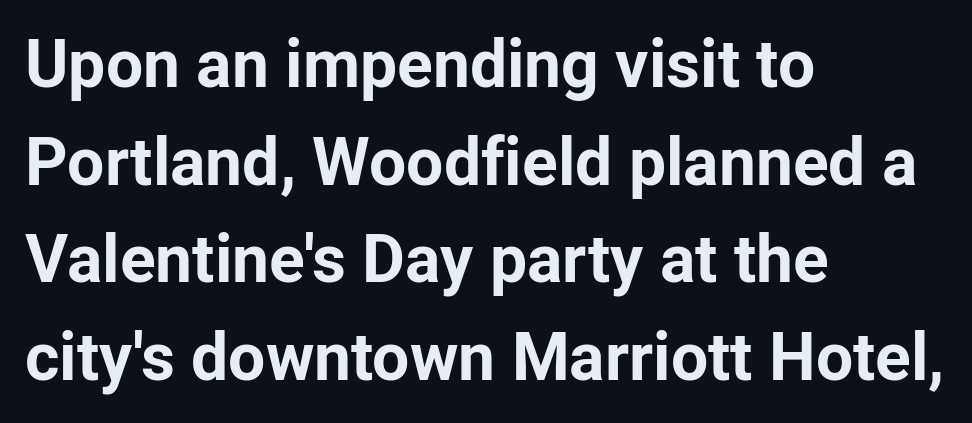
{"serif": "no", "italic": "no", "bold": "yes", "weight": "bold", "width": "normal", "stroke_contrast": "low", "x_height": "medium", "monospaced": "no", "underline": "no", "align": "left", "line_spacing": "normal", "line_spacing_ratio": 1.48, "letter_spacing": "normal", "letter_spacing_em": 0.0, "glyph_px": 66}
